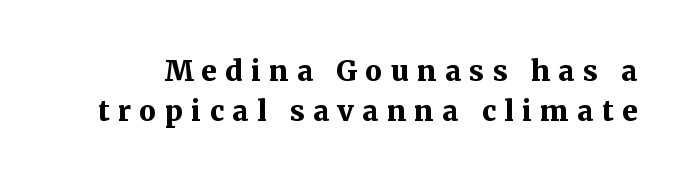
Quick note: interline space is typical. Words float on clear page, feet unadorned. Tracking here is generous; glyphs stand well apart from one another. A typesetter would call this proportional, since set widths differ per character.
